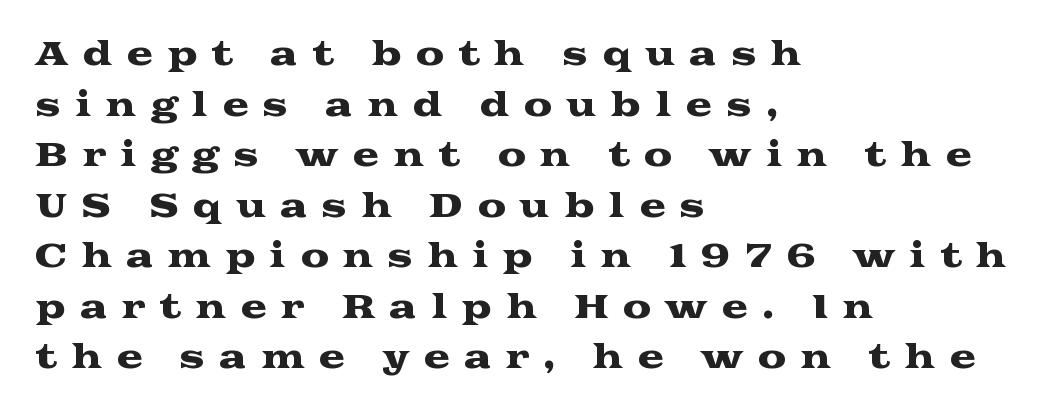
The image shows 32 px wide serif type, upright; set left-aligned, normal line spacing (1.58x), unusually wide letter spacing (+0.43 em), not underlined; medium stroke contrast and a medium x-height.
